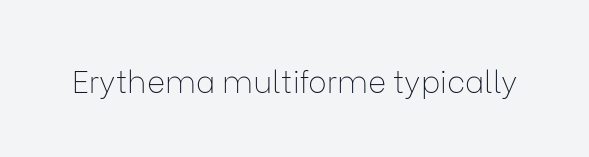
Stems and bowls with no extra thickness — not bold. This sample uses a sans-serif face. The font's upright variant was chosen for this text. A clean baseline with only descenders dipping below it. These lines are rendered in a variable-pitch font. Standard letterfit; no display-style spreading of the glyphs.
